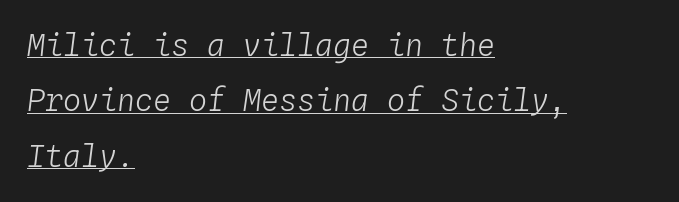
{"italic": "yes", "lean": "right", "slant_degrees": 4, "bold": "no", "weight": "light", "width": "normal", "stroke_contrast": "low", "x_height": "medium", "monospaced": "yes", "underline": "yes", "align": "left", "line_spacing_ratio": 1.85, "letter_spacing": "normal", "letter_spacing_em": 0.0, "glyph_px": 30}
